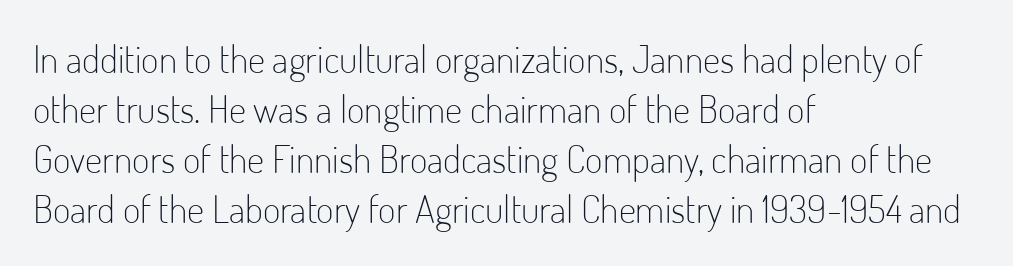
A clean baseline with only descenders dipping below it. The axis of the letterforms is exactly vertical. The passage shown is typed in a proportional face where columns would drift. Letter spacing: default.
